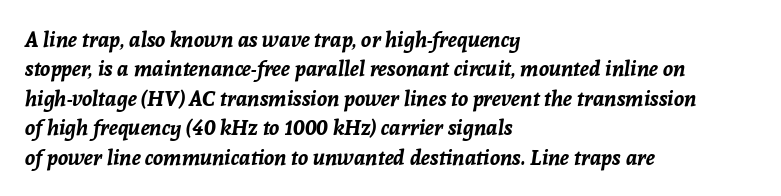
The image shows 21 px bold type, italic (leaning right); set left-aligned, normal line spacing (1.4x), normal letter spacing, not underlined.
